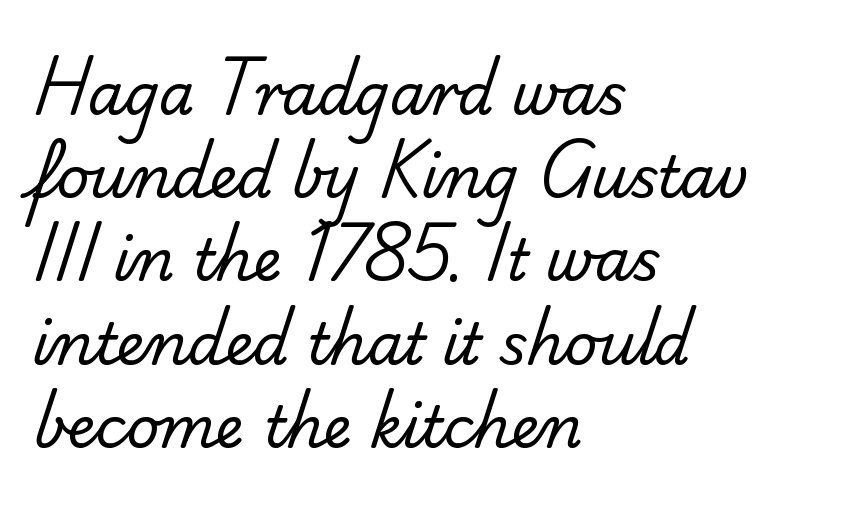
{"serif": "no", "bold": "no", "weight": "regular", "width": "normal", "stroke_contrast": "low", "x_height": "small", "monospaced": "no", "underline": "no", "align": "left", "line_spacing": "normal", "line_spacing_ratio": 1.46, "letter_spacing": "normal", "letter_spacing_em": 0.0, "glyph_px": 57}
